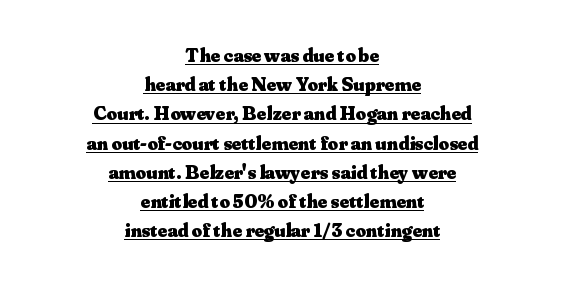
The image shows 20 px bold type, upright; set centered, normal line spacing (1.46x), normal letter spacing, underlined.
